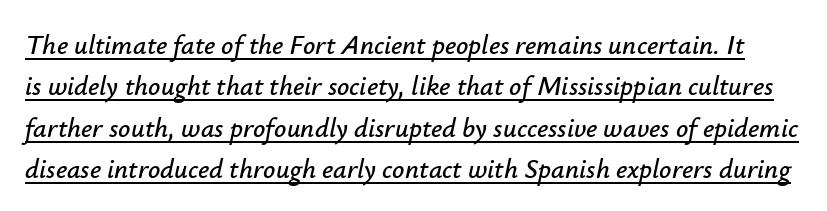
Words appear dense and cohesive because spacing is normal. The text carries the slant typical of an italic or oblique font. Glance below the letters and you will spot a drawn line. The designer left line spacing at the default.
